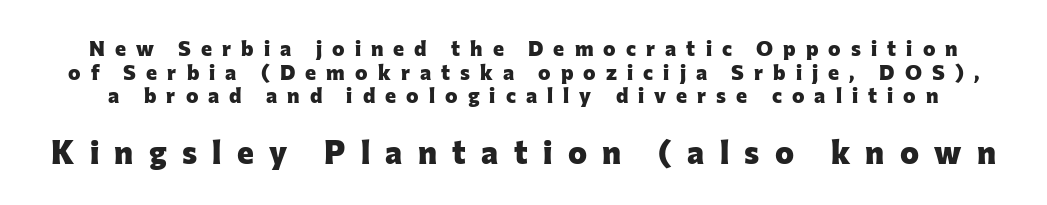
Q: Is the text bold? A: Yes.
Q: Is the text italic (slanted)? A: No, it is upright.
Q: Is the typeface a serif or a sans-serif typeface? A: Sans-serif.
Q: Is the text underlined? A: No.
Q: Is the spacing between letters normal or unusually wide? A: Unusually wide.
Q: Is the spacing between lines tight, normal or loose? A: Tight.
Q: Which block of text is set in a larger size, the first (top) or the second (bottom)? A: The second (bottom) one.
Q: Width (condensed, normal, or wide)? A: Normal.
Q: Stroke contrast? A: Low.
Q: x-height? A: Medium.
Q: Monospaced? A: No.
